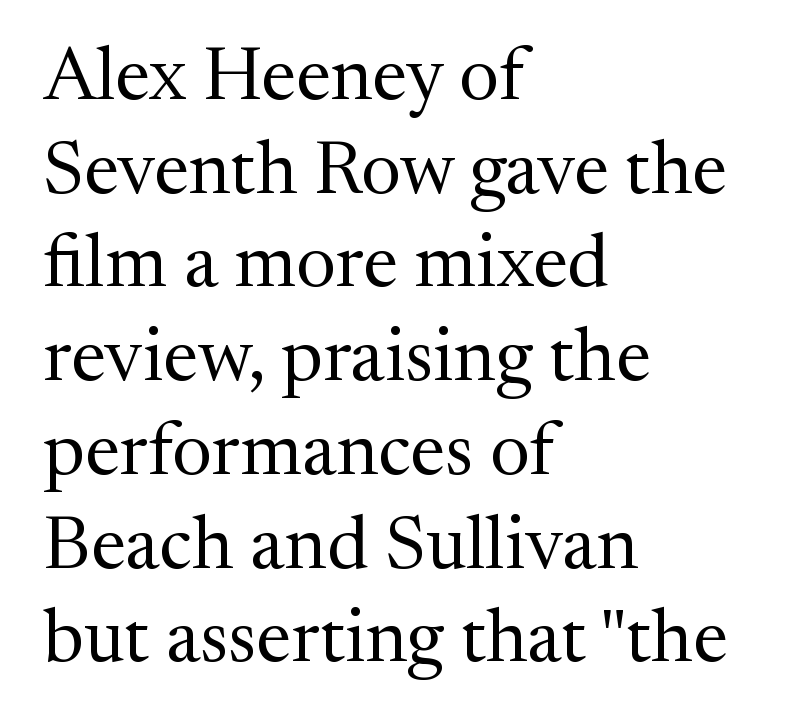
Q: Is the text bold? A: No.
Q: Is the text italic (slanted)? A: No, it is upright.
Q: Is the typeface a serif or a sans-serif typeface? A: Serif.
Q: Is the text underlined? A: No.
Q: How is the paragraph aligned? A: Left-aligned.
Q: Is the spacing between letters normal or unusually wide? A: Normal.
Q: Is the spacing between lines tight, normal or loose? A: Normal.
Q: Width (condensed, normal, or wide)? A: Normal.
Q: Stroke contrast? A: Medium.
Q: x-height? A: Medium.
Q: Monospaced? A: No.
